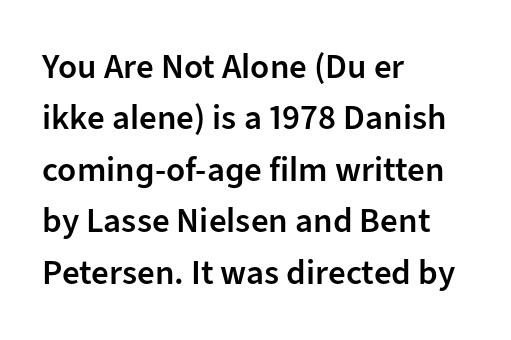
Q: Is the text bold? A: Semi-bold.
Q: Is the text italic (slanted)? A: No, it is upright.
Q: Is the typeface a serif or a sans-serif typeface? A: Sans-serif.
Q: Is the text underlined? A: No.
Q: How is the paragraph aligned? A: Left-aligned.
Q: Is the spacing between letters normal or unusually wide? A: Normal.
Q: Is the spacing between lines tight, normal or loose? A: Normal.
Q: Width (condensed, normal, or wide)? A: Normal.
Q: Stroke contrast? A: Low.
Q: x-height? A: Medium.
Q: Monospaced? A: No.
